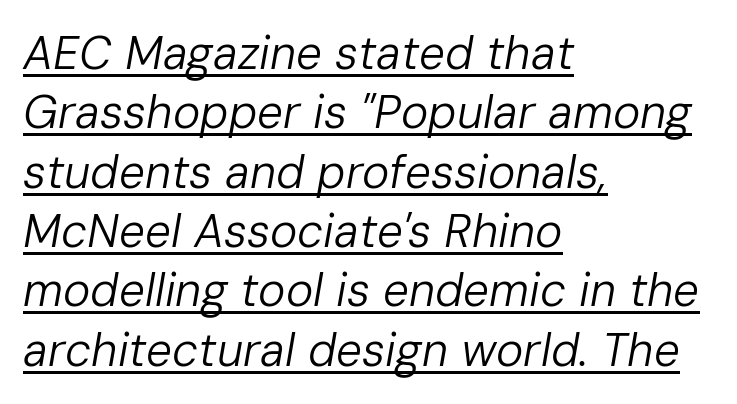
A typesetter would call this zero additional tracking. The letters advance in unequal steps, a hallmark of proportional type. Underlined type. Rows of type keep a routine distance in the vertical direction. The letters are slanted; this is an italic face. Nothing heavy about these letters — not bold at all.
